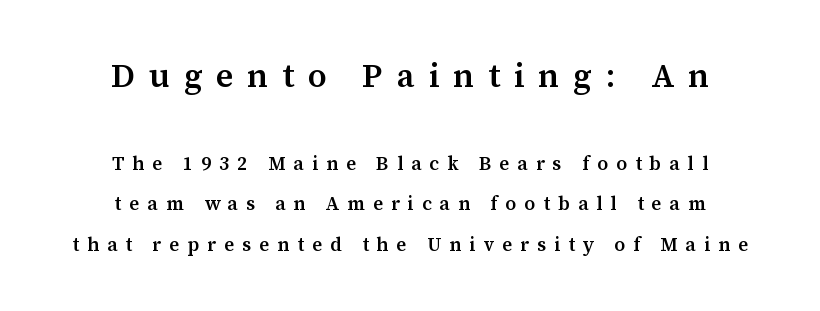
Short and long lines alike share a common midpoint. Display-style spreading of the glyphs; the letterfit is very open. The earlier block is typeset at a bigger size than the later block. The rendering uses natural spacing where letterforms have individual widths. The letters stand straight up with perfectly vertical stems. Beneath every word, the page is bare.
